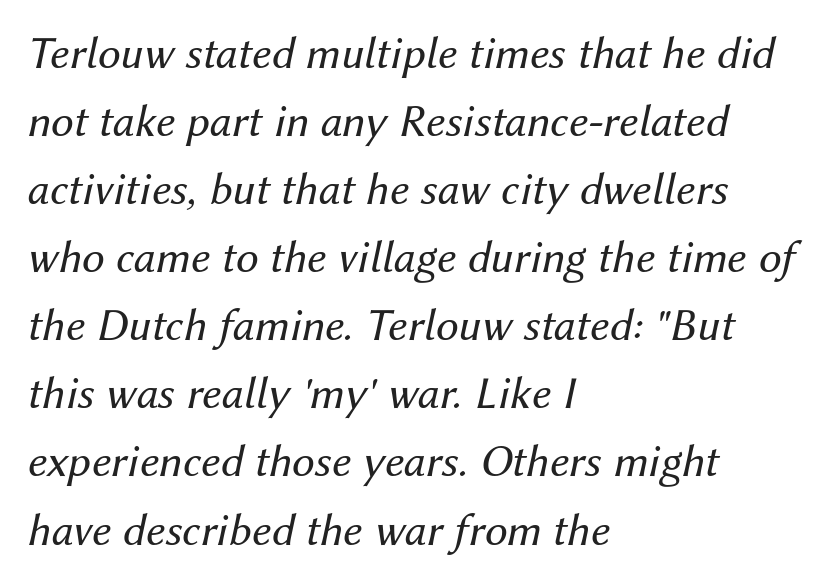
Beneath every word, the page is bare. The rendering uses a moderate line-height, typical for paragraphs. Words appear dense and cohesive because spacing is normal. The typeface has the unassuming heft of standard copy or less. Characters are canted at an angle relative to the baseline's perpendicular. Character widths vary here, with narrow letters taking less room than wide ones.
